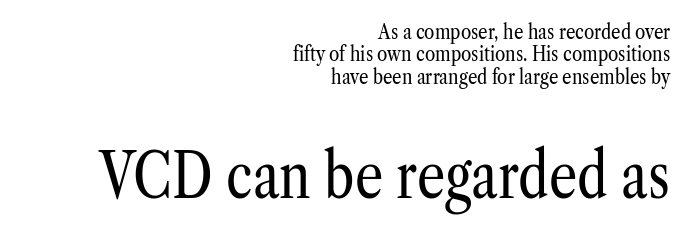
Q: Is the text bold? A: No.
Q: Is the text italic (slanted)? A: No, it is upright.
Q: Is the typeface a serif or a sans-serif typeface? A: Serif.
Q: Is the text underlined? A: No.
Q: How is the paragraph aligned? A: Right-aligned.
Q: Is the spacing between letters normal or unusually wide? A: Normal.
Q: Is the spacing between lines tight, normal or loose? A: Tight.
Q: Which block of text is set in a larger size, the first (top) or the second (bottom)? A: The second (bottom) one.
Q: Width (condensed, normal, or wide)? A: Condensed.
Q: Stroke contrast? A: Low.
Q: x-height? A: Medium.
Q: Monospaced? A: No.
